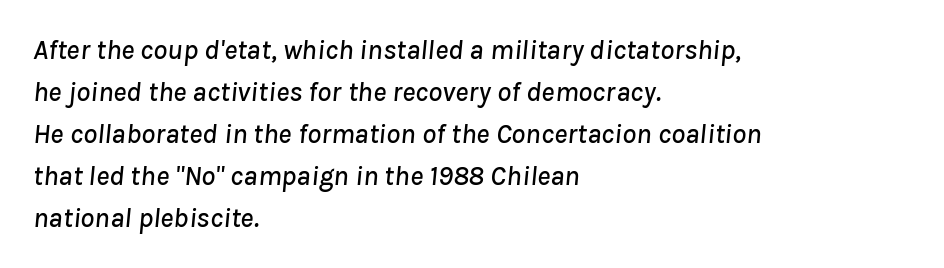
{"italic": "yes", "lean": "right", "slant_degrees": 8, "width": "normal", "stroke_contrast": "low", "x_height": "medium", "monospaced": "no", "underline": "no", "align": "left", "line_spacing": "normal", "line_spacing_ratio": 1.5, "letter_spacing": "normal", "letter_spacing_em": 0.0, "glyph_px": 28}
